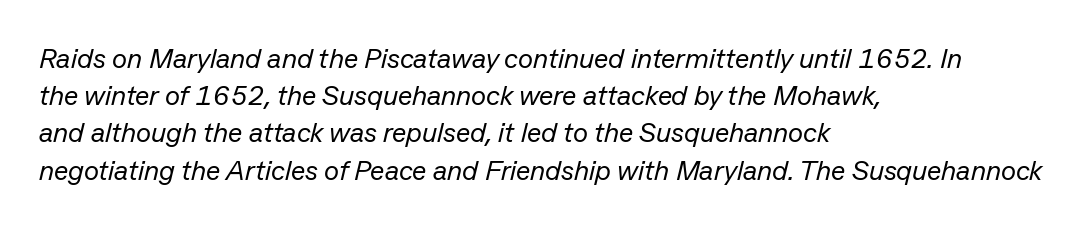
Do the characters align in a grid? No, the font is proportional. The passage shown has conventional tracking throughout. Stems here are at most as thick as an everyday book face. Plain, unruled lines of type.
